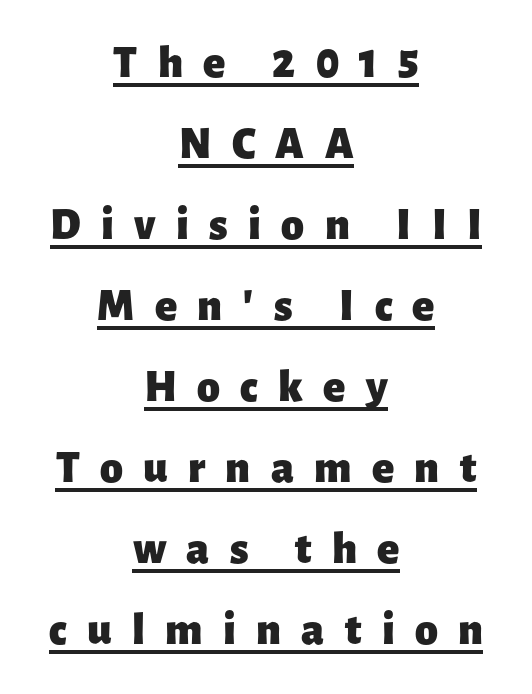
{"serif": "no", "italic": "no", "bold": "yes", "weight": "heavy", "width": "normal", "stroke_contrast": "low", "x_height": "medium", "monospaced": "no", "underline": "yes", "align": "center", "line_spacing_ratio": 1.76, "letter_spacing": "wide", "letter_spacing_em": 0.44, "glyph_px": 46}
